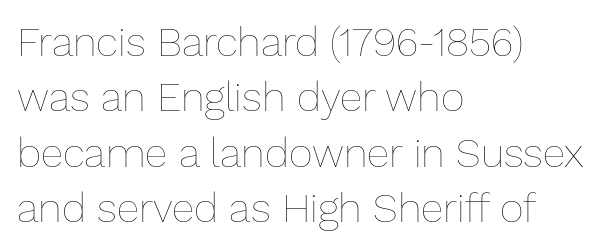
These lines keep a tight, regular rhythm from letter to letter. Do the characters align in a grid? No, the font is proportional. Leading: standard. Quick note: underline off.
